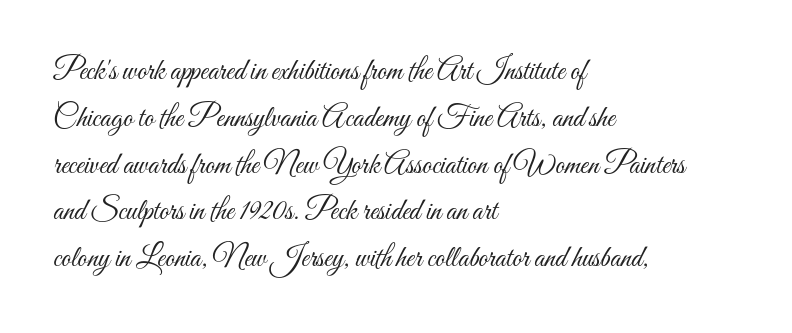
The image shows 30 px light, condensed type; set left-aligned, normal line spacing (1.56x), normal letter spacing, not underlined; medium stroke contrast and a small x-height.
